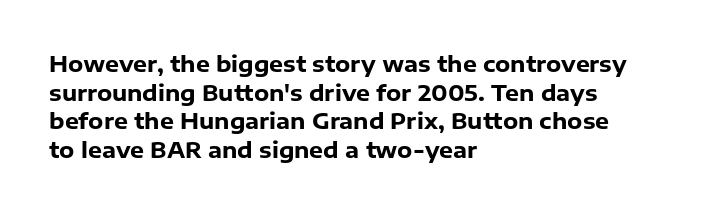
Q: Is the text bold? A: Yes.
Q: Is the text italic (slanted)? A: No, it is upright.
Q: Is the text underlined? A: No.
Q: How is the paragraph aligned? A: Left-aligned.
Q: Is the spacing between letters normal or unusually wide? A: Normal.
Q: Is the spacing between lines tight, normal or loose? A: Normal.
